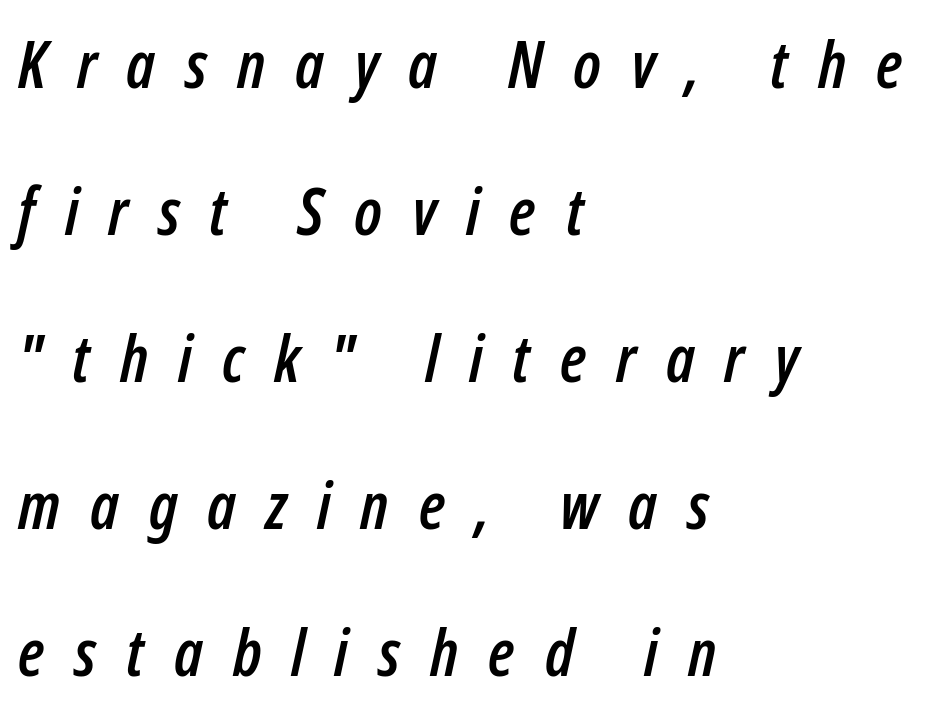
Beneath every word, the page is bare. Do the characters align in a grid? No, the font is proportional. The lines are quadded left. There is plenty of visible air inserted between adjacent glyphs. How would I describe the line gaps? Wide and relaxed. Yep, that's italic — everything's leaning.
